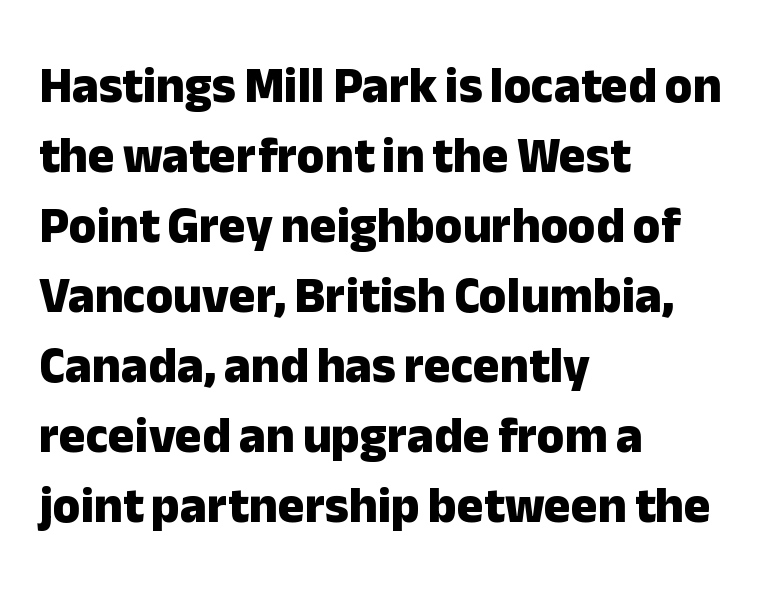
Q: Is the text bold? A: Yes.
Q: Is the text italic (slanted)? A: No, it is upright.
Q: Is the typeface a serif or a sans-serif typeface? A: Sans-serif.
Q: Is the text underlined? A: No.
Q: How is the paragraph aligned? A: Left-aligned.
Q: Is the spacing between letters normal or unusually wide? A: Normal.
Q: Is the spacing between lines tight, normal or loose? A: Normal.
Q: Width (condensed, normal, or wide)? A: Normal.
Q: Stroke contrast? A: Low.
Q: x-height? A: Medium.
Q: Monospaced? A: No.
